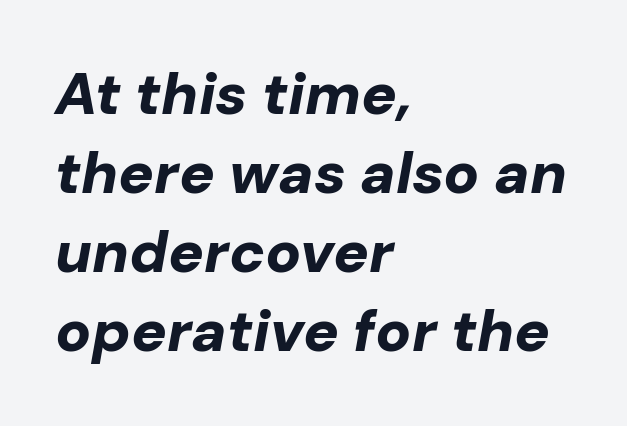
The vertical gap from one line to the next is medium. Its strokes are broad and dark, the hallmark of bold type. Tracking value appears to be zero — textbook default spacing. All the whitespace from short lines collects on the right.
